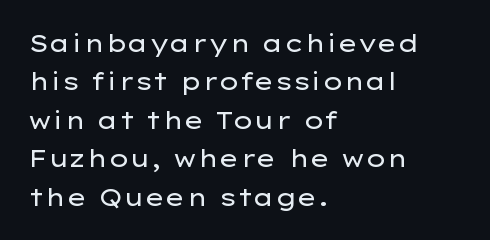
Q: Is the text bold? A: No.
Q: Is the text italic (slanted)? A: No, it is upright.
Q: Is the text underlined? A: No.
Q: How is the paragraph aligned? A: Left-aligned.
Q: Is the spacing between letters normal or unusually wide? A: Normal.
Q: Is the spacing between lines tight, normal or loose? A: Normal.
